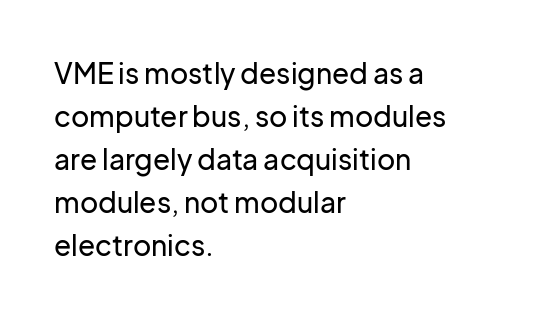
The image shows 28 px sans-serif type, upright; set left-aligned, normal line spacing (1.54x), normal letter spacing, not underlined; low stroke contrast and a medium x-height.
